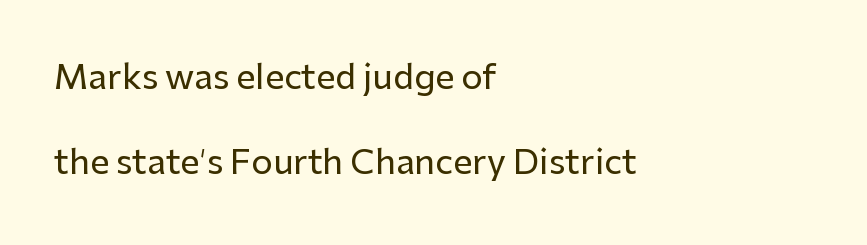
Q: Is the text italic (slanted)? A: No, it is upright.
Q: Is the typeface a serif or a sans-serif typeface? A: Sans-serif.
Q: Is the text underlined? A: No.
Q: How is the paragraph aligned? A: Left-aligned.
Q: Is the spacing between letters normal or unusually wide? A: Normal.
Q: Is the spacing between lines tight, normal or loose? A: Loose.
Q: Width (condensed, normal, or wide)? A: Normal.
Q: Stroke contrast? A: Low.
Q: x-height? A: Medium.
Q: Monospaced? A: No.
